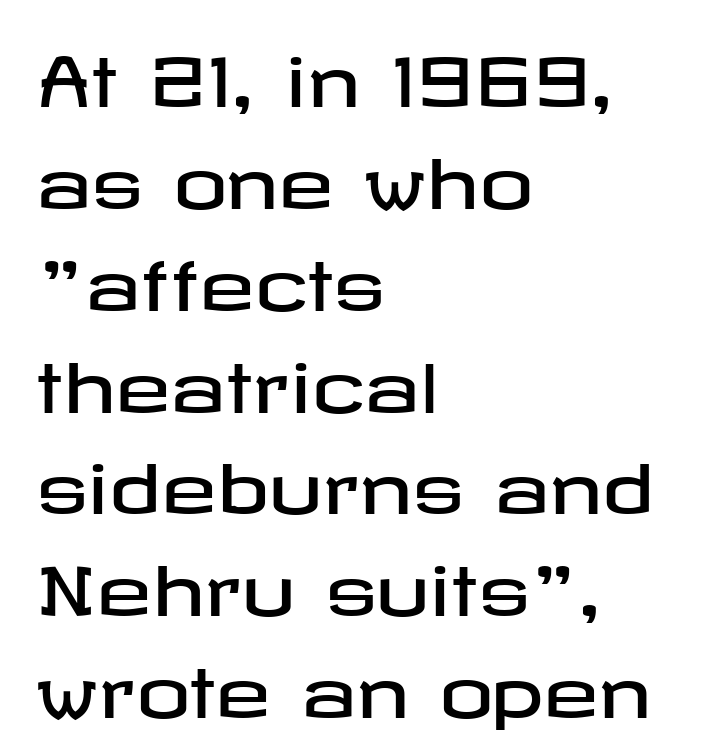
Q: Is the text italic (slanted)? A: No, it is upright.
Q: Is the typeface a serif or a sans-serif typeface? A: Sans-serif.
Q: Is the text underlined? A: No.
Q: How is the paragraph aligned? A: Left-aligned.
Q: Is the spacing between letters normal or unusually wide? A: Normal.
Q: Is the spacing between lines tight, normal or loose? A: Normal.
Q: Width (condensed, normal, or wide)? A: Wide.
Q: Stroke contrast? A: Low.
Q: x-height? A: Medium.
